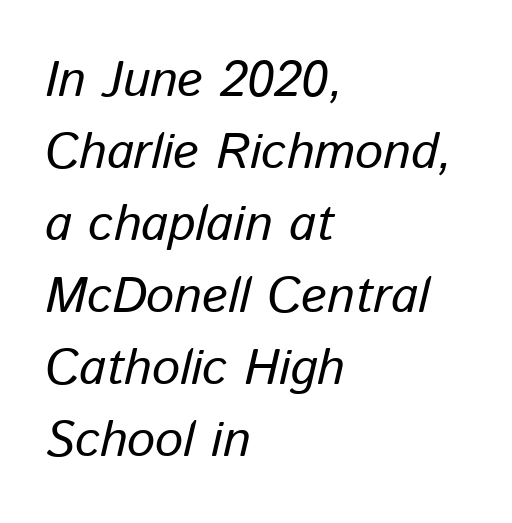
{"italic": "yes", "lean": "right", "slant_degrees": 13, "width": "normal", "stroke_contrast": "low", "x_height": "medium", "monospaced": "no", "underline": "no", "align": "left", "line_spacing": "normal", "line_spacing_ratio": 1.44, "letter_spacing": "normal", "letter_spacing_em": 0.0, "glyph_px": 50}
